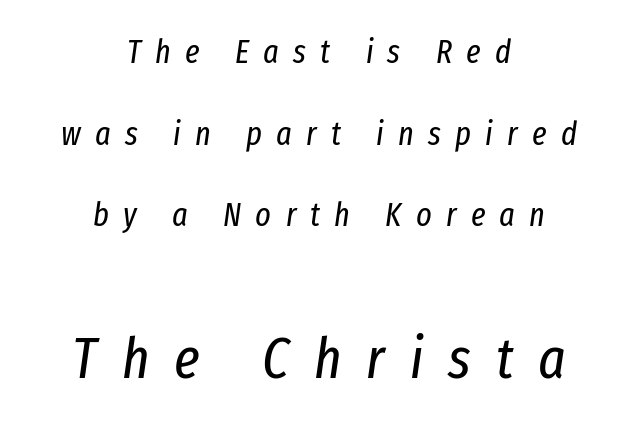
Q: Is the text bold? A: No.
Q: Is the text italic (slanted)? A: Yes, it leans right by about 8 degrees.
Q: Is the text underlined? A: No.
Q: How is the paragraph aligned? A: Centered.
Q: Is the spacing between letters normal or unusually wide? A: Unusually wide.
Q: Is the spacing between lines tight, normal or loose? A: Loose.
Q: Which block of text is set in a larger size, the first (top) or the second (bottom)? A: The second (bottom) one.
Q: Width (condensed, normal, or wide)? A: Condensed.
Q: Stroke contrast? A: Low.
Q: x-height? A: Medium.
Q: Monospaced? A: No.
